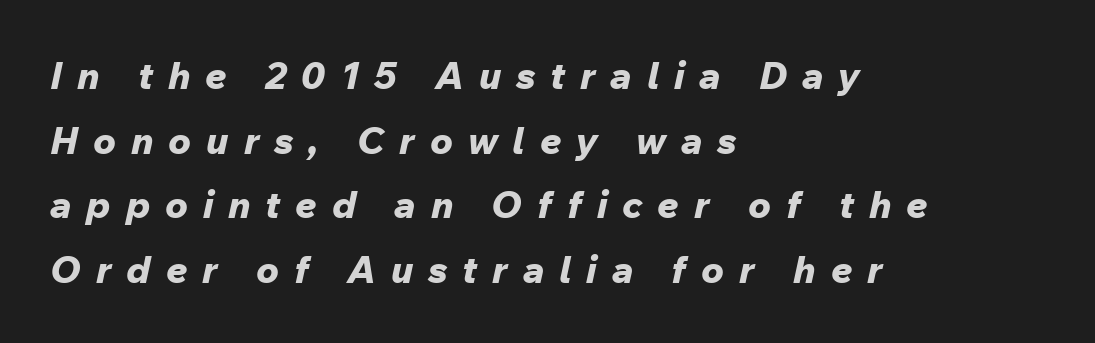
{"italic": "yes", "lean": "right", "slant_degrees": 12, "bold": "yes", "weight": "bold", "width": "normal", "stroke_contrast": "low", "x_height": "medium", "monospaced": "no", "underline": "no", "align": "left", "line_spacing": "normal", "line_spacing_ratio": 1.7, "letter_spacing": "wide", "letter_spacing_em": 0.39, "glyph_px": 38}
